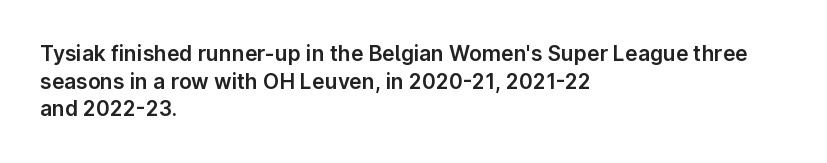
The image shows 21 px text type, upright; set left-aligned, normal line spacing (1.31x), normal letter spacing, not underlined.
